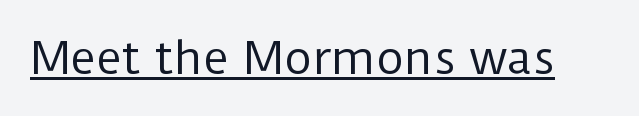
{"serif": "no", "italic": "no", "bold": "no", "weight": "regular", "width": "normal", "stroke_contrast": "low", "x_height": "medium", "monospaced": "no", "underline": "yes", "letter_spacing": "normal", "letter_spacing_em": 0.0, "glyph_px": 44}
